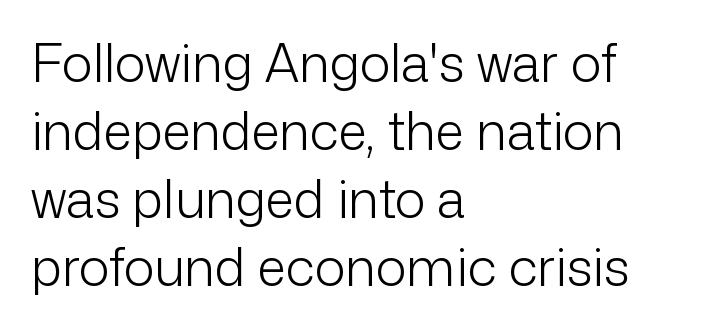
{"serif": "no", "italic": "no", "bold": "no", "weight": "light", "width": "normal", "stroke_contrast": "low", "x_height": "medium", "monospaced": "no", "underline": "no", "align": "left", "line_spacing": "normal", "line_spacing_ratio": 1.31, "letter_spacing": "normal", "letter_spacing_em": 0.0, "glyph_px": 52}
